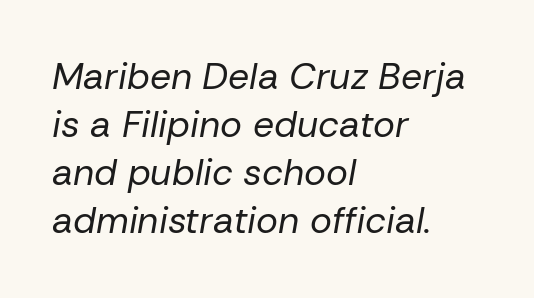
Q: Is the text bold? A: No.
Q: Is the text italic (slanted)? A: Yes, it leans right by about 10 degrees.
Q: Is the text underlined? A: No.
Q: How is the paragraph aligned? A: Left-aligned.
Q: Is the spacing between letters normal or unusually wide? A: Normal.
Q: Is the spacing between lines tight, normal or loose? A: Normal.
Q: Width (condensed, normal, or wide)? A: Normal.
Q: Stroke contrast? A: Low.
Q: x-height? A: Medium.
Q: Monospaced? A: No.
